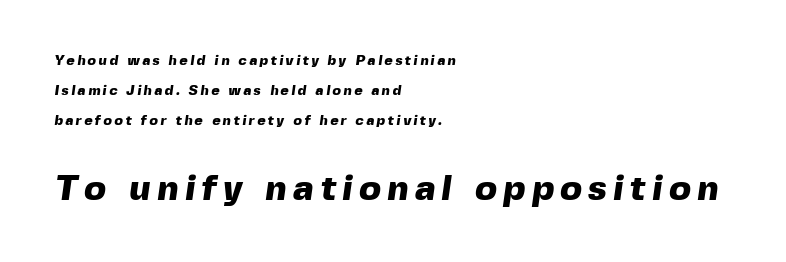
Which margin do the lines hug? The left one — the right edge is uneven. Notice how thick the strokes are: this is what a full bold looks like. Check the space under the baseline: it is left empty. Check where the strokes stop: nothing finishes them off — pure sans.
